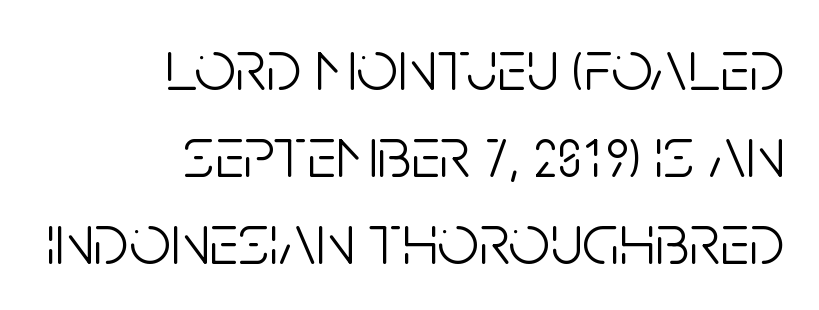
The image shows 73 px light, condensed sans-serif type, upright; set right-aligned, line spacing 1.19x, normal letter spacing, not underlined; low stroke contrast and a large x-height.
